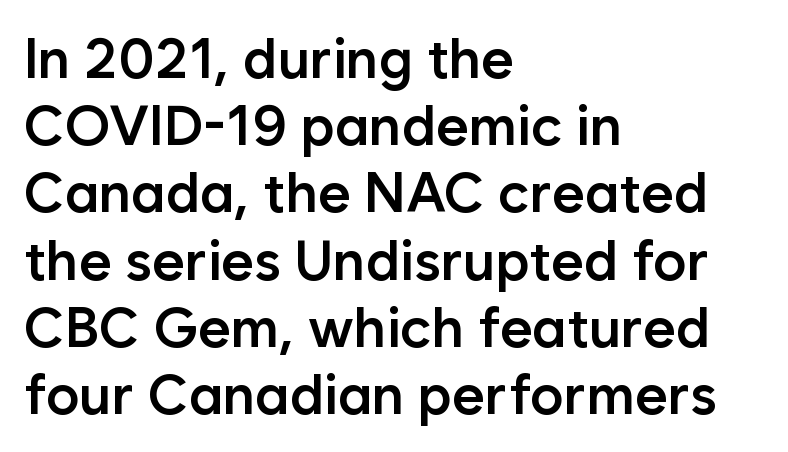
Q: Is the text bold? A: Semi-bold.
Q: Is the text italic (slanted)? A: No, it is upright.
Q: Is the typeface a serif or a sans-serif typeface? A: Sans-serif.
Q: Is the text underlined? A: No.
Q: How is the paragraph aligned? A: Left-aligned.
Q: Is the spacing between letters normal or unusually wide? A: Normal.
Q: Width (condensed, normal, or wide)? A: Normal.
Q: Stroke contrast? A: Low.
Q: x-height? A: Medium.
Q: Monospaced? A: No.
